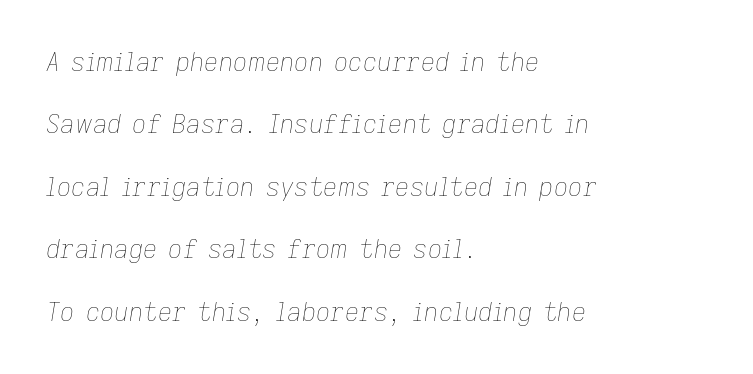
Honestly, the rows look like they've been pulled way apart. Italic? Definitely — the glyphs are oblique. Does the copy run flush right? No — it runs flush left. Honestly, the letter spacing is just normal — you wouldn't notice it.
